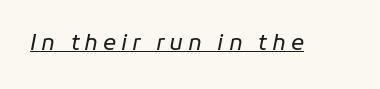
{"italic": "yes", "lean": "right", "slant_degrees": 11, "bold": "no", "underline": "yes", "letter_spacing": "wide", "letter_spacing_em": 0.22, "glyph_px": 22}
